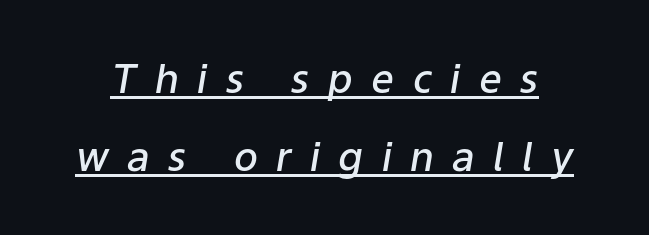
This is the in-between weight designers call semibold or demi. If you drew a line through each stem, it would be angled. Quick note: underline on. Here the glyphs are tracked loosely, breaking word shapes into spaced letters. Leading: increased. Looks like regular typesetting: each glyph gets only the width it needs.
